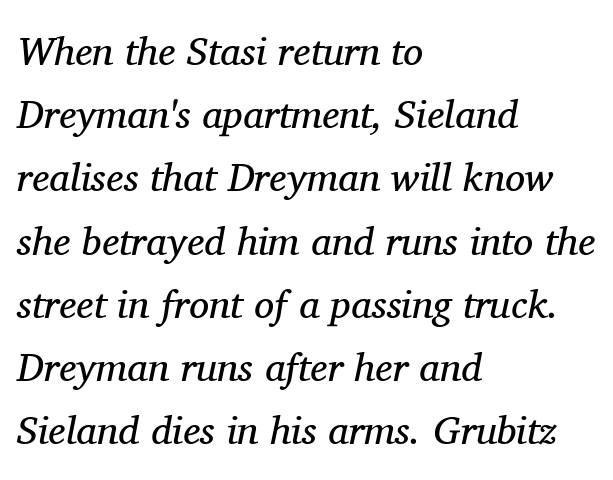
The font sits on the lighter half of the weight spectrum, regular included. Each line starts at the same left margin while the right side varies. The glyphs in this specimen are seriffed. How would I describe the line gaps? Plain and ordinary.
